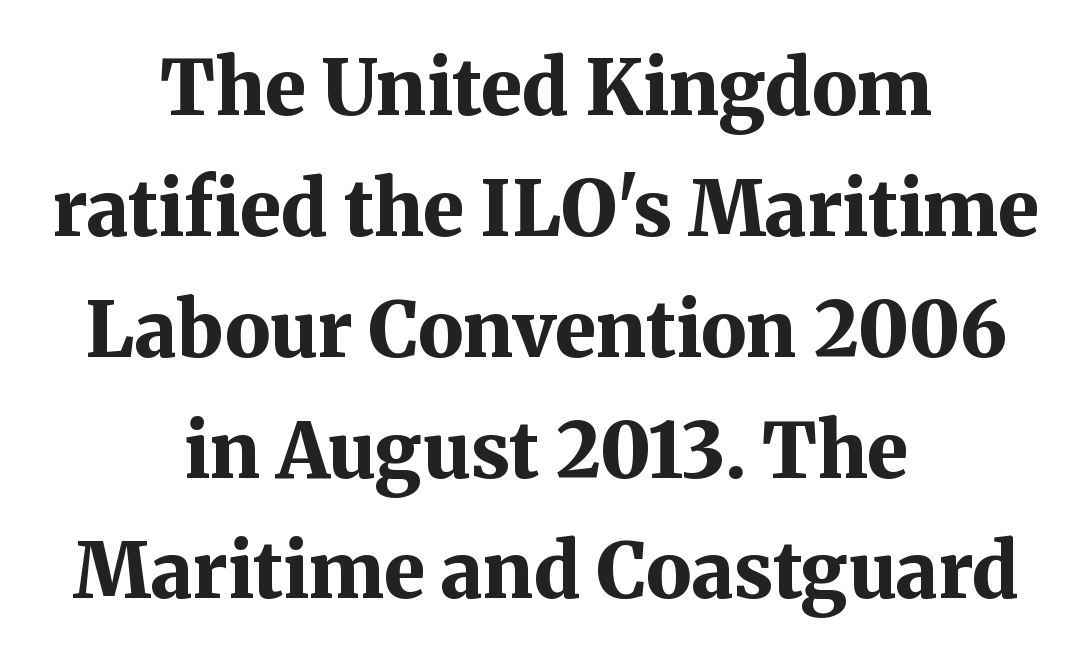
{"serif": "yes", "italic": "no", "bold": "yes", "weight": "bold", "width": "normal", "stroke_contrast": "medium", "x_height": "medium", "monospaced": "no", "underline": "no", "align": "center", "line_spacing": "normal", "line_spacing_ratio": 1.59, "letter_spacing": "normal", "letter_spacing_em": 0.0, "glyph_px": 76}
